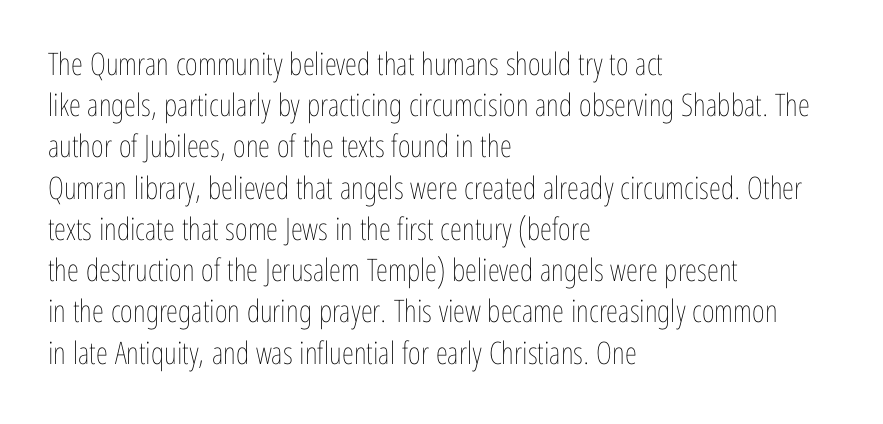
The image shows 31 px thin, condensed type, upright; set left-aligned, normal line spacing (1.33x), normal letter spacing, not underlined; low stroke contrast and a medium x-height.
